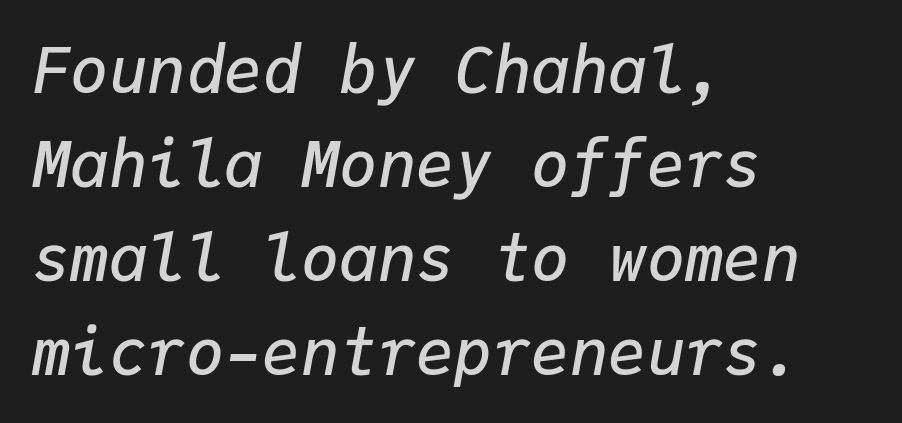
Its strokes are somewhat broadened, the hallmark of semibold type. Check under the words: just untouched page. These lines sit exactly where default settings would place them. The letters march in equal steps, a hallmark of fixed-pitch type.
